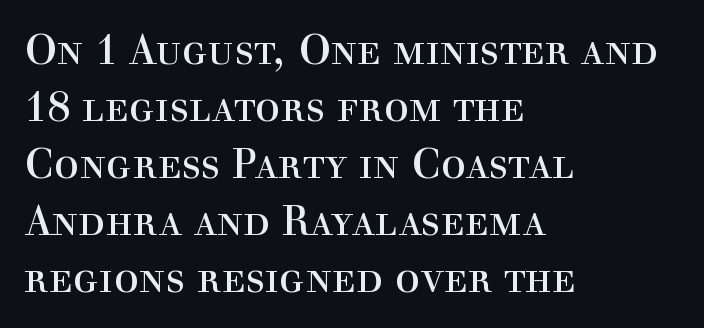
The image shows 42 px regular-weight serif type, upright; set left-aligned, normal line spacing (1.36x), normal letter spacing, not underlined; a medium x-height.
